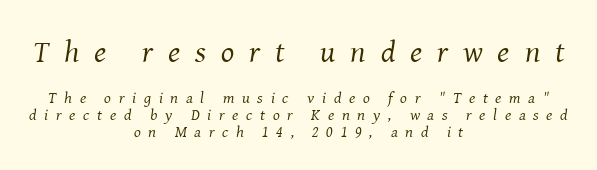
The image shows 31 px regular-weight serif type, italic (leaning right); set centered, tight line spacing (1.06x), unusually wide letter spacing (+0.48 em), not underlined; the first (top) block is 1.94x larger; medium stroke contrast and a medium x-height.
